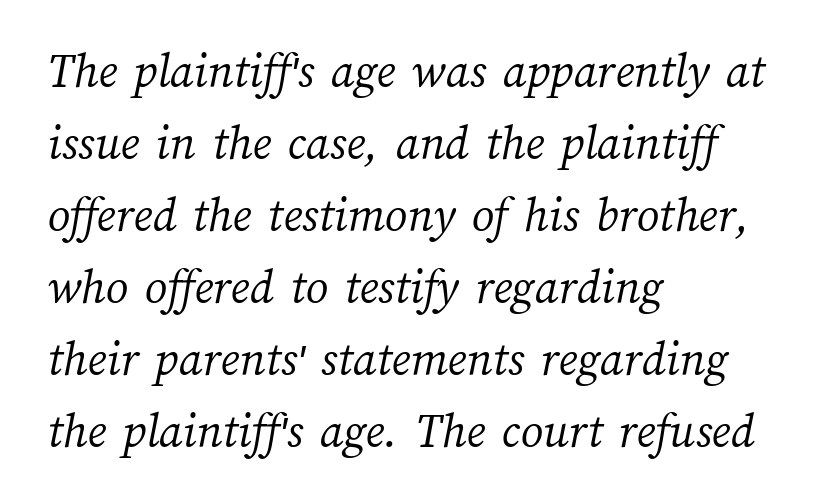
The image shows 50 px light type; set left-aligned, normal line spacing (1.44x), normal letter spacing, not underlined; medium stroke contrast and a medium x-height.
